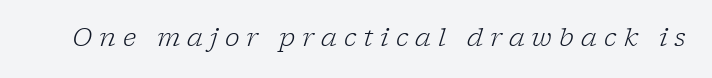
{"italic": "yes", "lean": "right", "slant_degrees": 17, "bold": "no", "underline": "no", "letter_spacing": "wide", "letter_spacing_em": 0.28, "glyph_px": 25}
